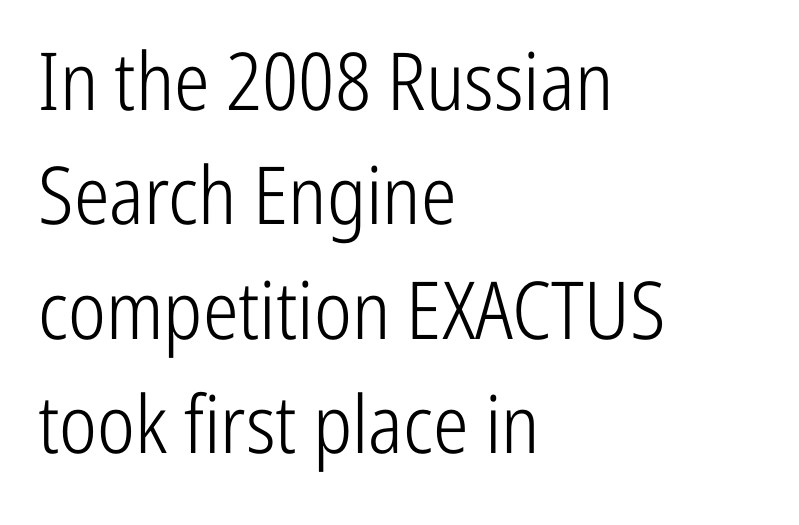
The letters sit at their default tracking, neither squeezed nor spread. These lines are rendered in a variable-pitch font. Nobody drew a line under any word here. Horizontal alignment here is leftward, the default for most running prose.
